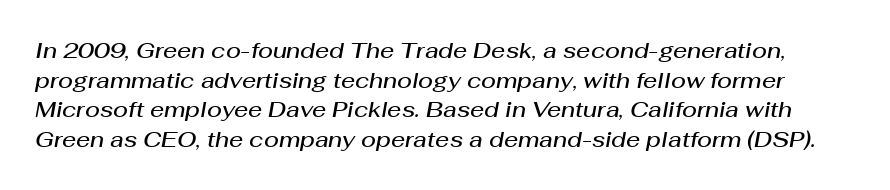
Each word holds together tightly as a unit, with standard inter-letter gaps. The typography opts for an oblique posture over an upright one. Successive baselines arrive at the customary interval. Caption: semibold face, moderately heavy strokes.
